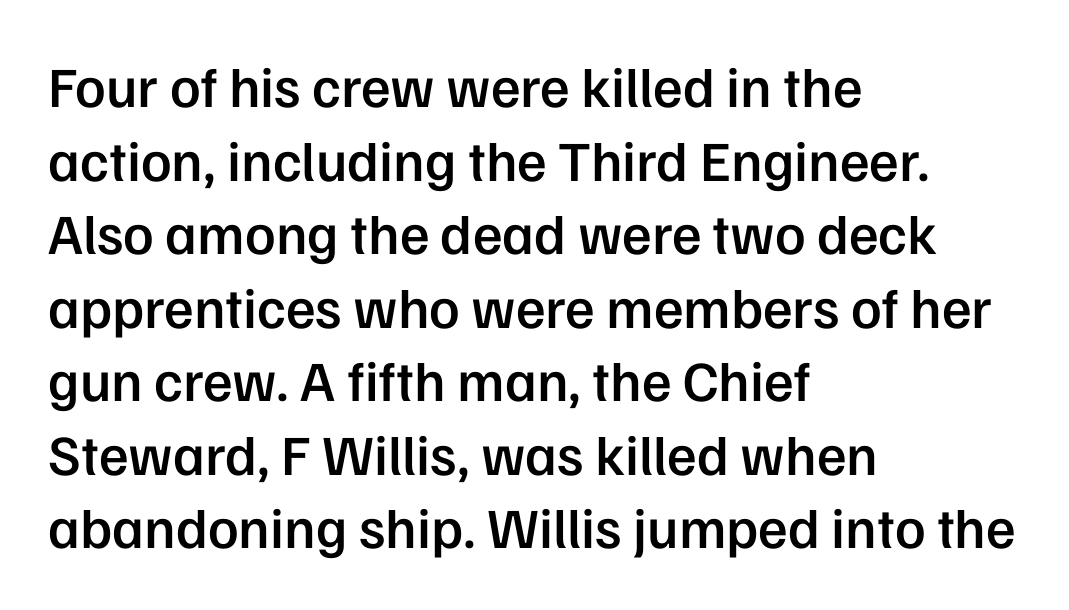
The letters advance in unequal steps, a hallmark of proportional type. A student would call this left alignment; a typographer would say flush left, rag right. It's the straight-up-and-down kind of type. The rows are spaced the way most documents space them.
